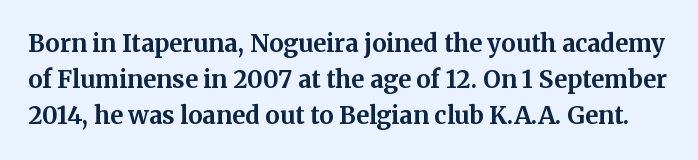
The image shows 24 px bold type, upright; set normal line spacing (1.51x), normal letter spacing, not underlined.
